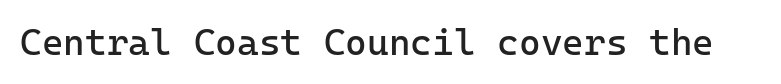
The image shows 37 px regular-weight sans-serif type, upright; set normal letter spacing, not underlined; low stroke contrast and a medium x-height.
